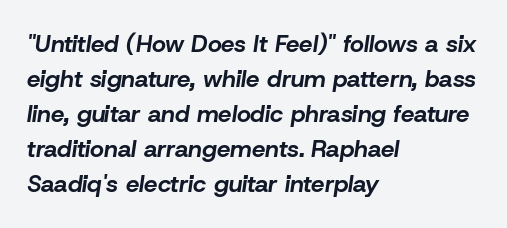
Chunky letters — that's bold for sure. The text block is weighted toward the left margin, trailing off unevenly rightward. Yep, that's italic — everything's leaning. Underline: absent.
